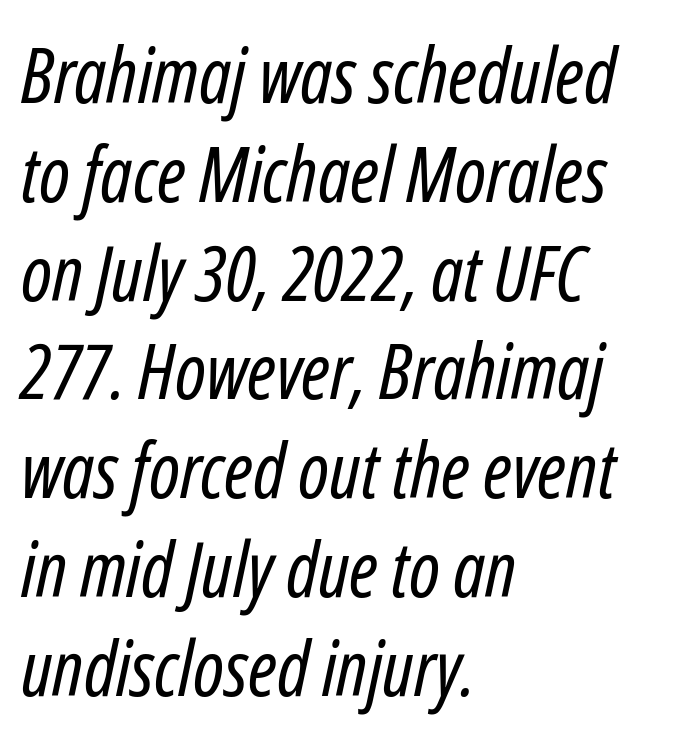
Reading down the block, your eye returns to a fixed left position each line. The gap between lines stays unmarked. Line spacing here is normal. A typesetter would call this zero additional tracking. Spacing verdict: proportional, widths tailored to each character.
